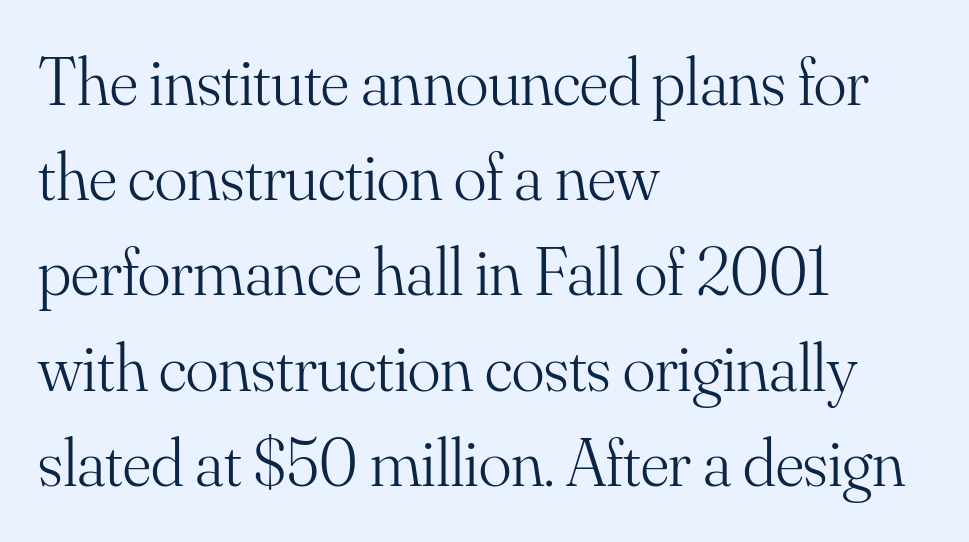
{"serif": "yes", "italic": "no", "bold": "no", "weight": "light", "width": "normal", "stroke_contrast": "medium", "x_height": "small", "monospaced": "no", "underline": "no", "align": "left", "line_spacing": "normal", "line_spacing_ratio": 1.4, "letter_spacing": "normal", "letter_spacing_em": 0.0, "glyph_px": 68}
